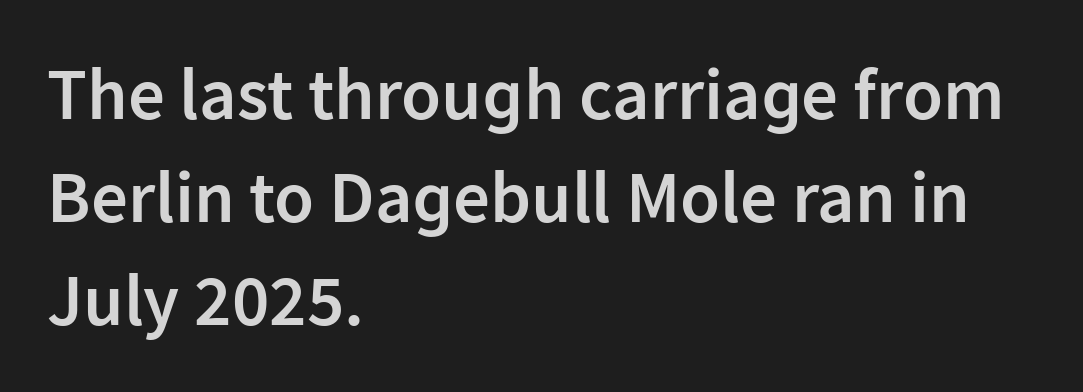
The image shows 73 px semibold sans-serif type, upright; set left-aligned, normal line spacing (1.41x), normal letter spacing, not underlined; low stroke contrast and a medium x-height.
